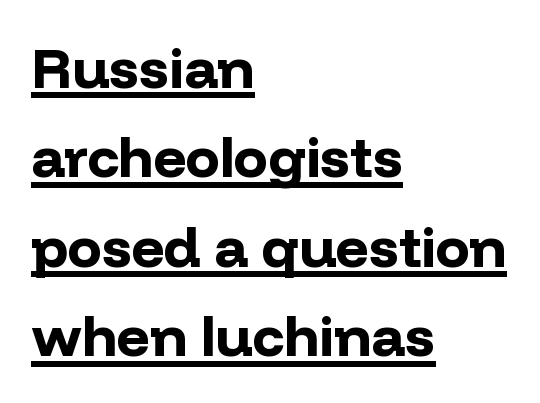
The text was rendered using a sans face with plain stroke endings. Line beginnings align vertically; line endings do not. These lines are rendered in a variable-pitch font. The leading is moderate, giving the passage an even texture. A full-strength bold gives these letters their thick strokes. There is no visible air inserted between adjacent glyphs.
